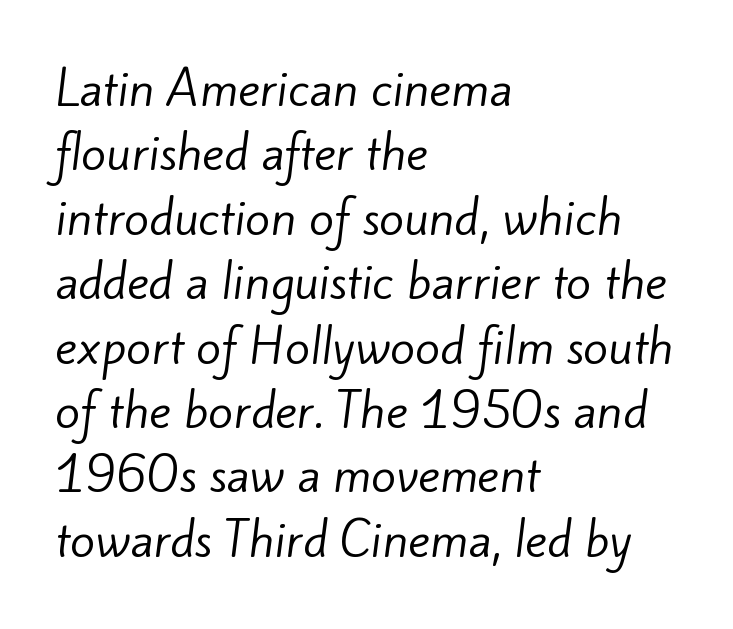
The rendering uses natural spacing where letterforms have individual widths. Vertically, the passage feels balanced, rows spaced as you'd expect. Heaviness? Minimal to ordinary, like unemphasized prose. A bare baseline throughout the passage.
